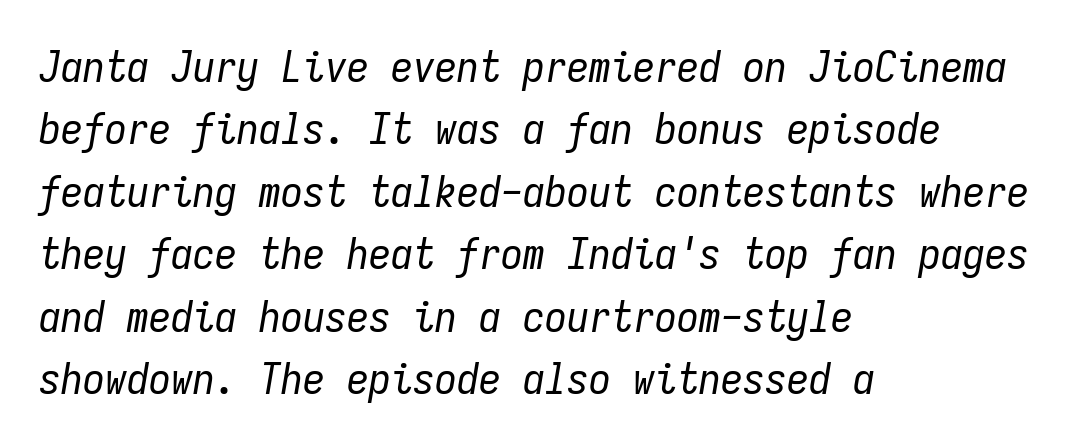
Q: Is the text bold? A: No.
Q: Is the text italic (slanted)? A: Yes, it leans right by about 9 degrees.
Q: Is the text underlined? A: No.
Q: How is the paragraph aligned? A: Left-aligned.
Q: Is the spacing between letters normal or unusually wide? A: Normal.
Q: Is the spacing between lines tight, normal or loose? A: Normal.
Q: Width (condensed, normal, or wide)? A: Condensed.
Q: Stroke contrast? A: Low.
Q: x-height? A: Medium.
Q: Monospaced? A: Yes.
